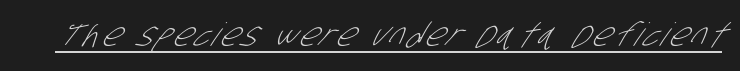
The image shows 32 px light, condensed sans-serif type; set underlined; low stroke contrast and a large x-height.
